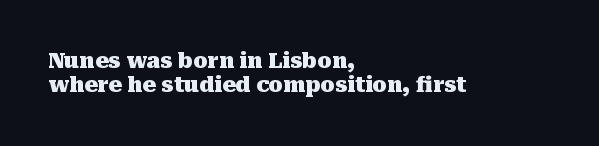
The image shows 21 px bold type, upright; set left-aligned, tight line spacing (1.14x), normal letter spacing, not underlined.
